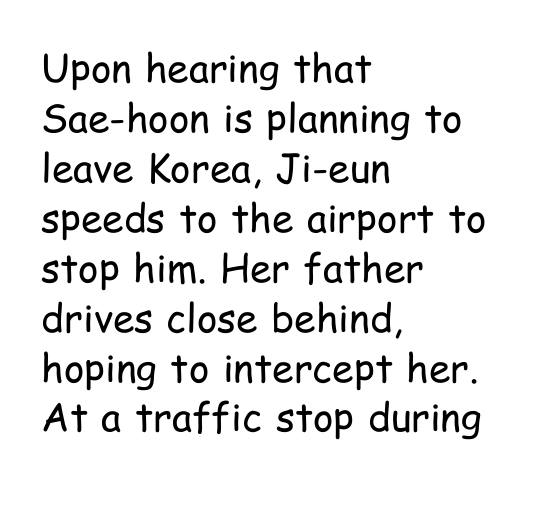
The image shows 39 px regular-weight, condensed sans-serif type, upright; set left-aligned, normal line spacing (1.28x), normal letter spacing, not underlined; low stroke contrast and a medium x-height.
